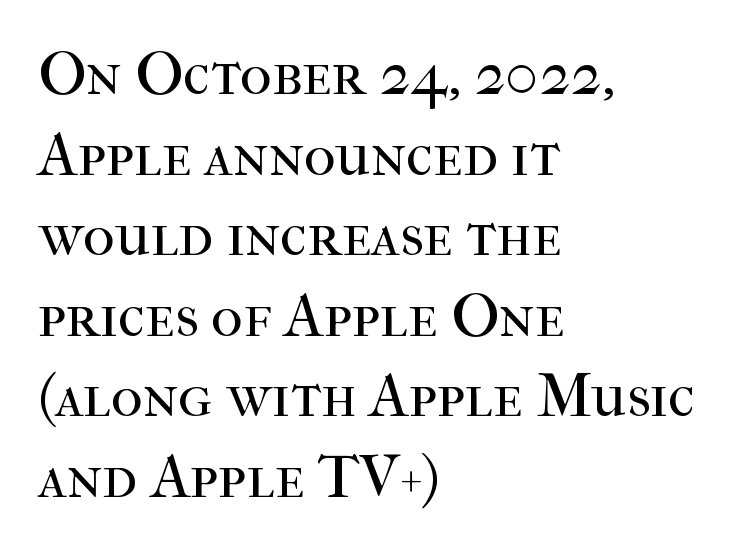
Q: Is the text bold? A: No.
Q: Is the text italic (slanted)? A: No, it is upright.
Q: Is the typeface a serif or a sans-serif typeface? A: Serif.
Q: Is the text underlined? A: No.
Q: How is the paragraph aligned? A: Left-aligned.
Q: Is the spacing between letters normal or unusually wide? A: Normal.
Q: Is the spacing between lines tight, normal or loose? A: Normal.
Q: Width (condensed, normal, or wide)? A: Normal.
Q: Stroke contrast? A: High.
Q: x-height? A: Medium.
Q: Monospaced? A: No.
